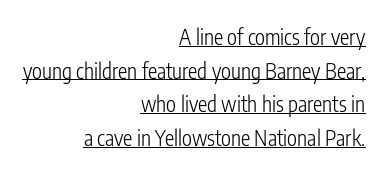
{"italic": "no", "bold": "no", "underline": "yes", "align": "right", "line_spacing": "normal", "line_spacing_ratio": 1.6, "letter_spacing": "normal", "letter_spacing_em": 0.0, "glyph_px": 21}
